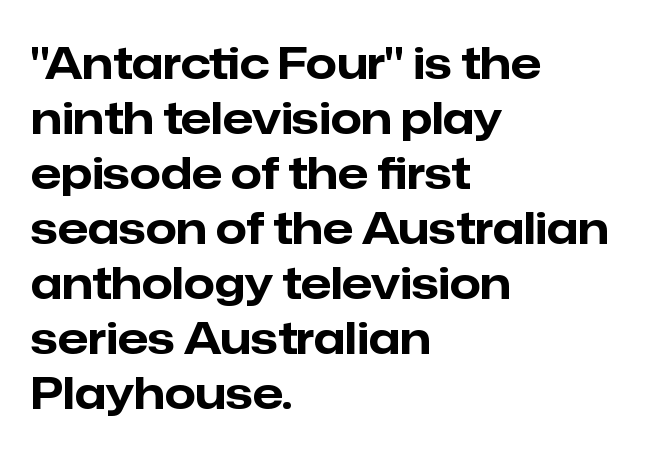
The image shows 44 px bold sans-serif type, upright; set left-aligned, normal line spacing (1.25x), normal letter spacing, not underlined; low stroke contrast and a medium x-height.
